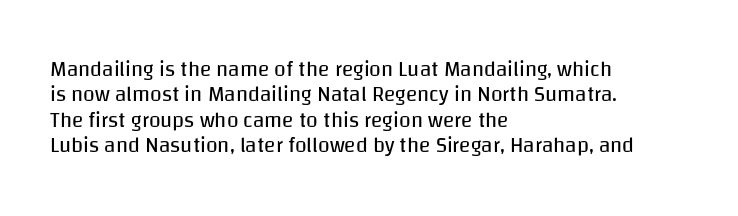
The image shows 21 px text type, upright; set left-aligned, line spacing 1.21x, normal letter spacing, not underlined.
